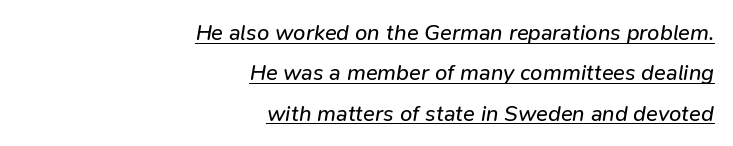
The lettering is marked with a stroke running underneath it. Notice how the passage keeps a crisp vertical edge on the right only. Every character sits at an angle, as italics do. Stems here are at most as thick as an everyday book face.
